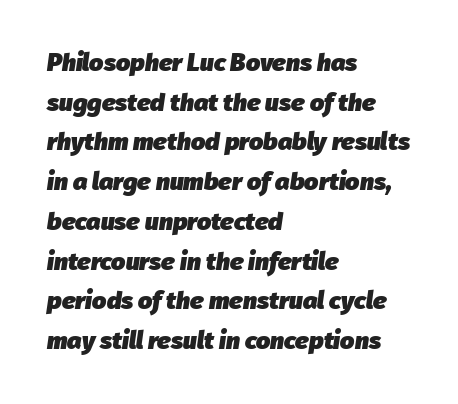
Q: Is the text bold? A: Yes.
Q: Is the text italic (slanted)? A: Yes, it leans right by about 8 degrees.
Q: Is the text underlined? A: No.
Q: How is the paragraph aligned? A: Left-aligned.
Q: Is the spacing between letters normal or unusually wide? A: Normal.
Q: Is the spacing between lines tight, normal or loose? A: Normal.
